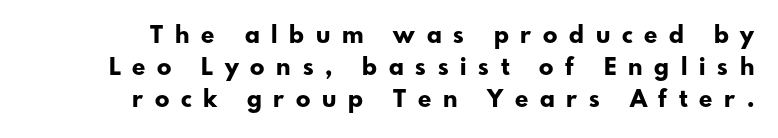
Caption: bold face, heavy strokes. Vertical spacing — default. This is roman type, the default non-slanted kind. The gaps between neighbouring characters are conspicuously large. Has an underline been added? It has not.
